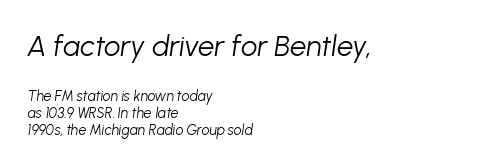
The image shows 29 px light type, italic (leaning right); set left-aligned, line spacing 1.23x, normal letter spacing, not underlined; the first (top) block is 2.07x larger; low stroke contrast and a medium x-height.
